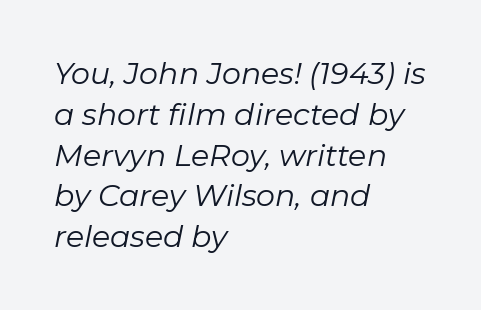
{"italic": "yes", "lean": "right", "slant_degrees": 11, "bold": "no", "weight": "regular", "width": "normal", "stroke_contrast": "low", "x_height": "medium", "monospaced": "no", "underline": "no", "align": "left", "line_spacing": "normal", "line_spacing_ratio": 1.36, "letter_spacing": "normal", "letter_spacing_em": 0.0, "glyph_px": 30}
